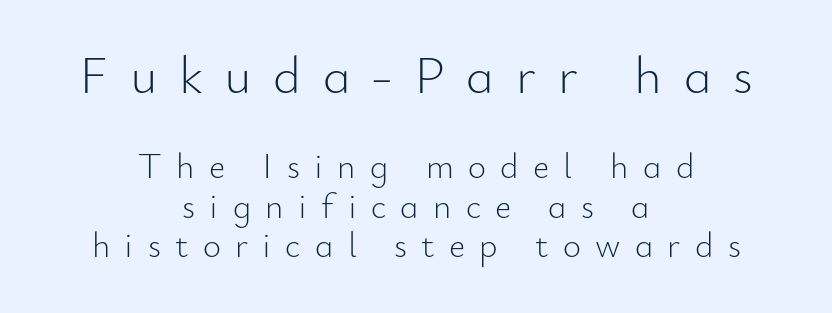
The image shows 53 px light sans-serif type, upright; set centered, tight line spacing (1.13x), unusually wide letter spacing (+0.41 em), not underlined; the first (top) block is 1.51x larger; low stroke contrast and a small x-height.
